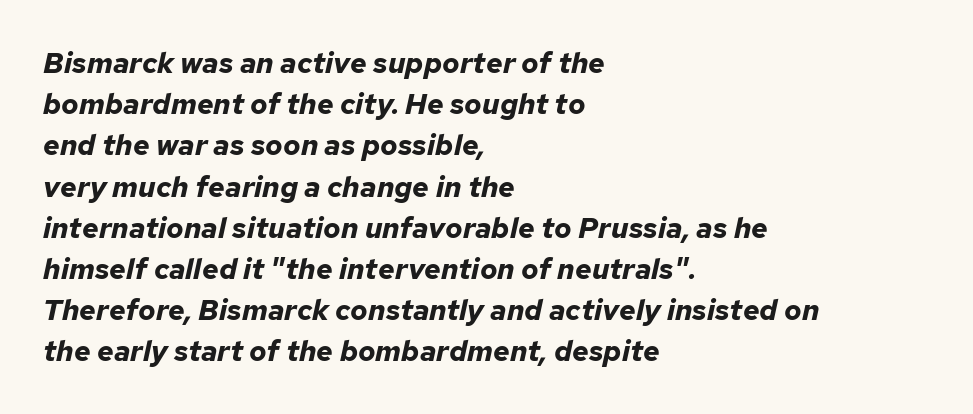
Notice how thick the strokes are: this is what a full bold looks like. No word sits above an underline. The rows are spaced the way most documents space them. Italic: yes, the glyphs are oblique. Each letter keeps its own natural width here, so spacing adapts to shape.
